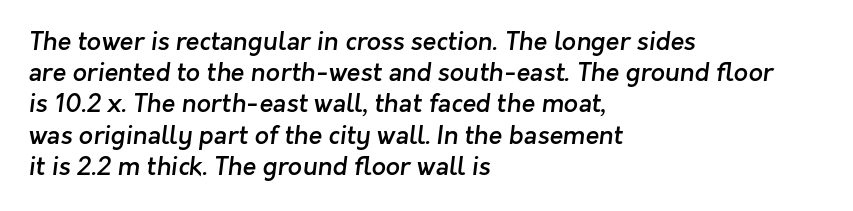
The image shows 25 px text type; set left-aligned, normal line spacing (1.25x), normal letter spacing, not underlined.
